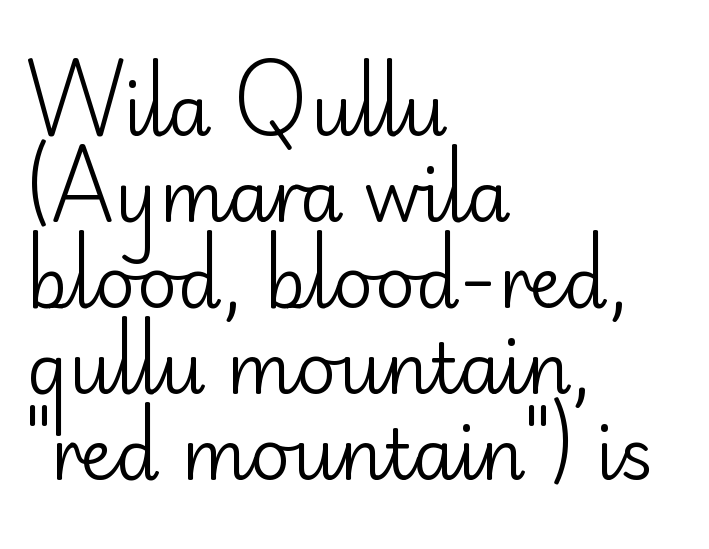
The image shows 70 px regular-weight sans-serif type, upright; set left-aligned, line spacing 1.23x, normal letter spacing, not underlined; low stroke contrast and a small x-height.
